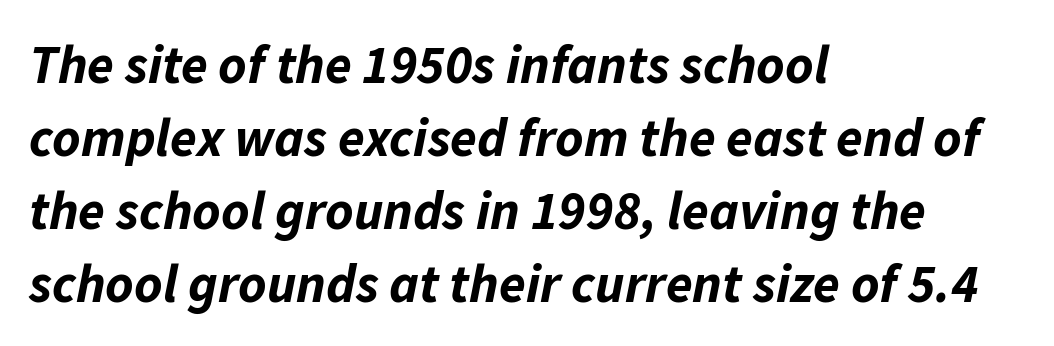
The image shows 54 px bold type, italic (leaning right); set left-aligned, normal line spacing (1.35x), normal letter spacing, not underlined; low stroke contrast and a medium x-height.
